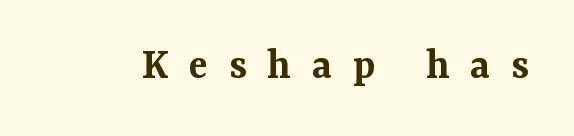
Q: Is the text bold? A: Semi-bold.
Q: Is the text italic (slanted)? A: No, it is upright.
Q: Is the typeface a serif or a sans-serif typeface? A: Serif.
Q: Is the text underlined? A: No.
Q: Is the spacing between letters normal or unusually wide? A: Unusually wide.
Q: Width (condensed, normal, or wide)? A: Normal.
Q: Stroke contrast? A: Medium.
Q: x-height? A: Medium.
Q: Monospaced? A: No.
